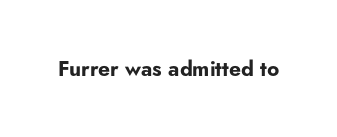
The letterforms sit shoulder to shoulder at normal distance. These lines were composed using upright roman letters. Check the space under the baseline: it is left empty. The sample has been set heavy, in full bold.
